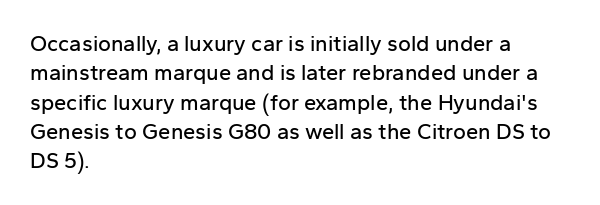
Glyph-to-glyph distance matches everyday printed text. If you drew a ruler down the left edge, every line would touch it. The letters stand upright; this is a roman face. No word sits above an underline. The line-height multiplier appears to be the usual default.
